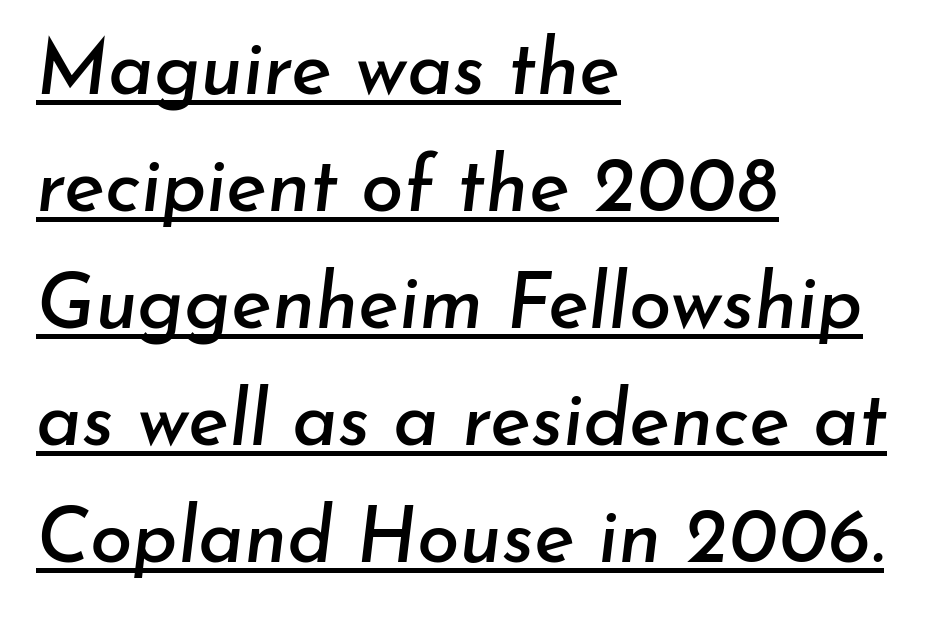
The image shows 77 px text type, italic (leaning right); set left-aligned, normal line spacing (1.52x), normal letter spacing, underlined; low stroke contrast and a small x-height.
